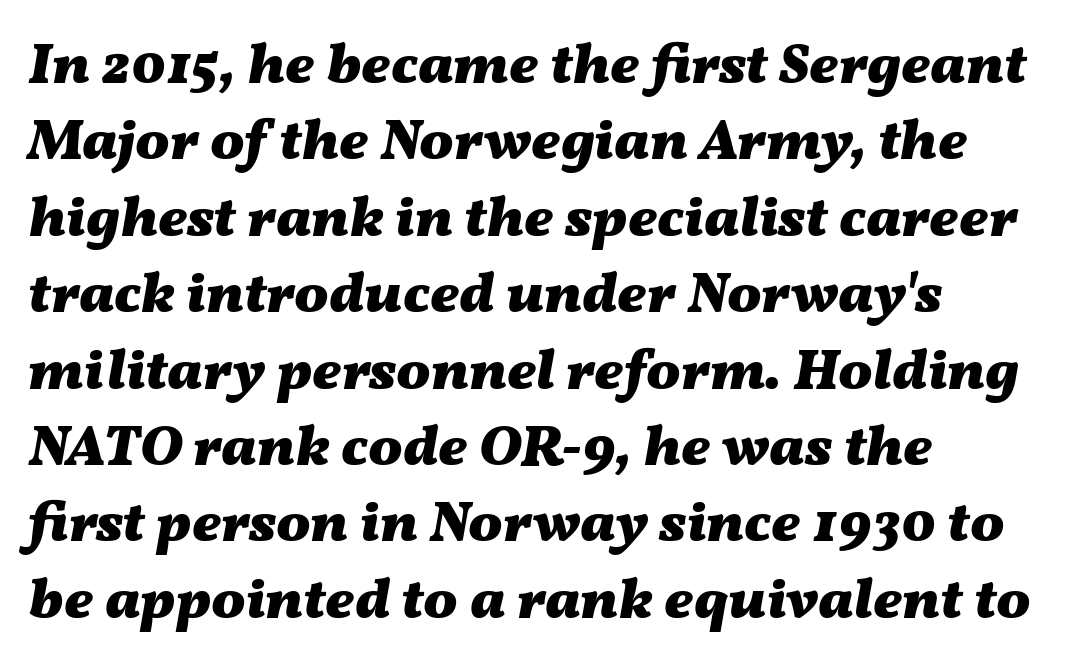
Q: Is the text bold? A: Yes.
Q: Is the text italic (slanted)? A: Yes, it leans right by about 11 degrees.
Q: Is the text underlined? A: No.
Q: How is the paragraph aligned? A: Left-aligned.
Q: Is the spacing between letters normal or unusually wide? A: Normal.
Q: Is the spacing between lines tight, normal or loose? A: Normal.
Q: Width (condensed, normal, or wide)? A: Wide.
Q: Stroke contrast? A: Medium.
Q: x-height? A: Medium.
Q: Monospaced? A: No.
